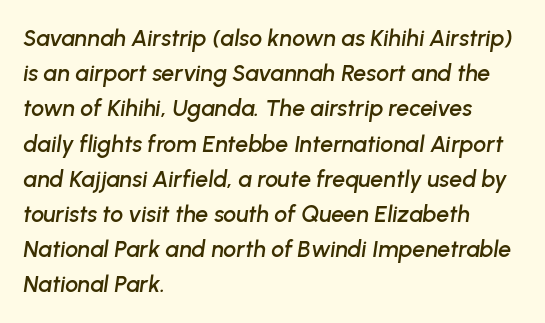
The image shows 23 px text type, italic (leaning right); set left-aligned, normal line spacing (1.53x), normal letter spacing, not underlined.
